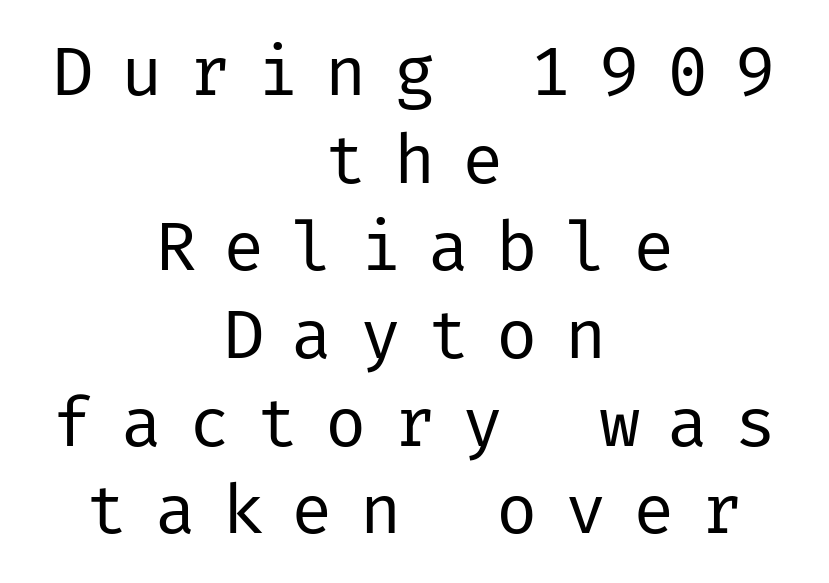
The image shows 69 px regular-weight sans-serif type, upright; set centered, normal line spacing (1.27x), unusually wide letter spacing (+0.39 em), not underlined; low stroke contrast and a medium x-height.
